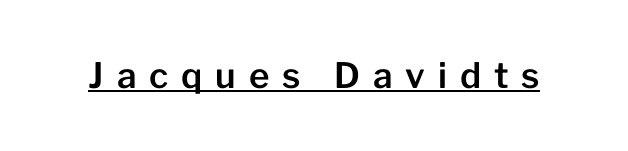
{"serif": "no", "italic": "no", "width": "normal", "stroke_contrast": "low", "x_height": "medium", "monospaced": "no", "underline": "yes", "letter_spacing": "wide", "letter_spacing_em": 0.37, "glyph_px": 35}
